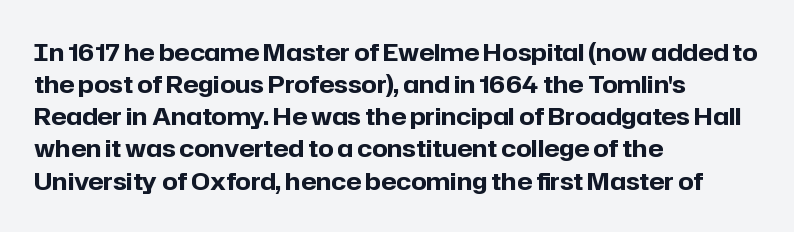
Heavy-handed strokes throughout: this text is bold. Ordinary non-slanted type is in use. The text block is weighted toward the left margin, trailing off unevenly rightward. Students, observe: this is what conventionally led text looks like. Students, note that the glyphs here touch the page at normal intervals. The words here are not underlined.
